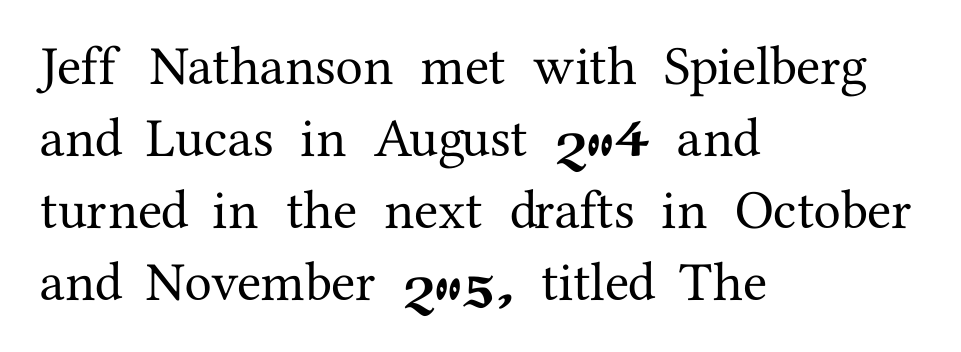
{"serif": "yes", "italic": "no", "width": "normal", "stroke_contrast": "medium", "x_height": "medium", "monospaced": "no", "underline": "no", "align": "left", "line_spacing": "normal", "line_spacing_ratio": 1.31, "letter_spacing": "normal", "letter_spacing_em": 0.0, "glyph_px": 55}
